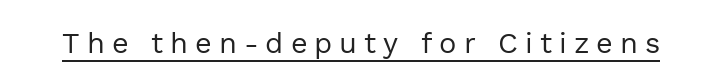
Q: Is the text bold? A: No.
Q: Is the text italic (slanted)? A: No, it is upright.
Q: Is the typeface a serif or a sans-serif typeface? A: Sans-serif.
Q: Is the text underlined? A: Yes.
Q: Is the spacing between letters normal or unusually wide? A: Unusually wide.
Q: Width (condensed, normal, or wide)? A: Normal.
Q: x-height? A: Medium.
Q: Monospaced? A: No.
